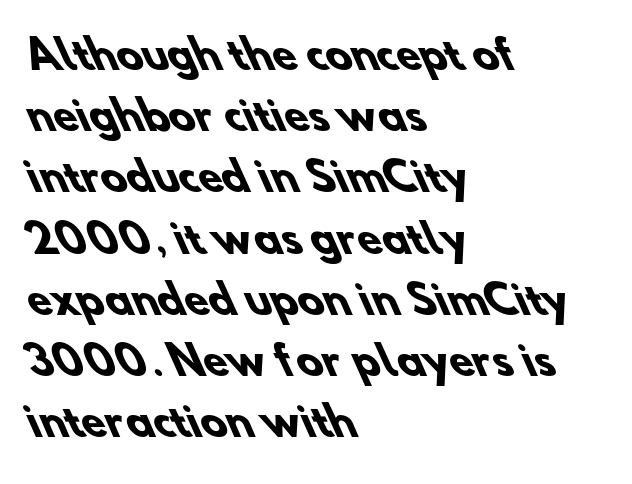
{"serif": "no", "bold": "yes", "weight": "heavy", "width": "normal", "stroke_contrast": "low", "x_height": "small", "monospaced": "no", "underline": "no", "align": "left", "line_spacing": "normal", "line_spacing_ratio": 1.57, "letter_spacing": "normal", "letter_spacing_em": 0.0, "glyph_px": 39}
